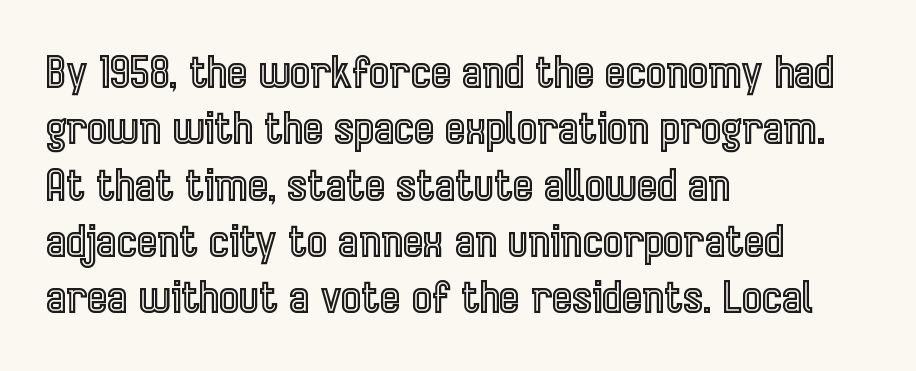
The image shows 43 px condensed type, upright; set left-aligned, normal line spacing (1.31x), normal letter spacing, not underlined; a medium x-height.
